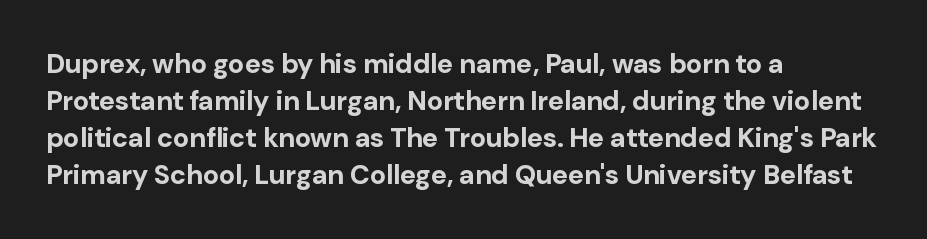
Q: Is the text bold? A: Yes.
Q: Is the text italic (slanted)? A: No, it is upright.
Q: Is the text underlined? A: No.
Q: How is the paragraph aligned? A: Left-aligned.
Q: Is the spacing between letters normal or unusually wide? A: Normal.
Q: Is the spacing between lines tight, normal or loose? A: Normal.
